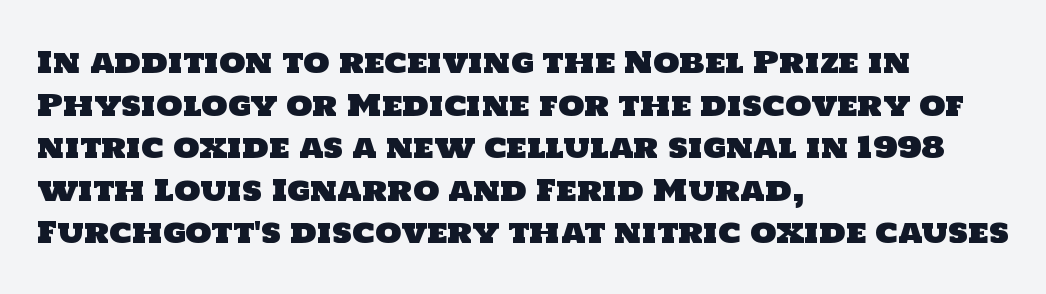
A typesetter would call this proportional, since set widths differ per character. The passage is arranged the way most books set body copy — flush left. Beneath every word, the page is bare. Leading: standard. Glyph-to-glyph distance matches everyday printed text.
